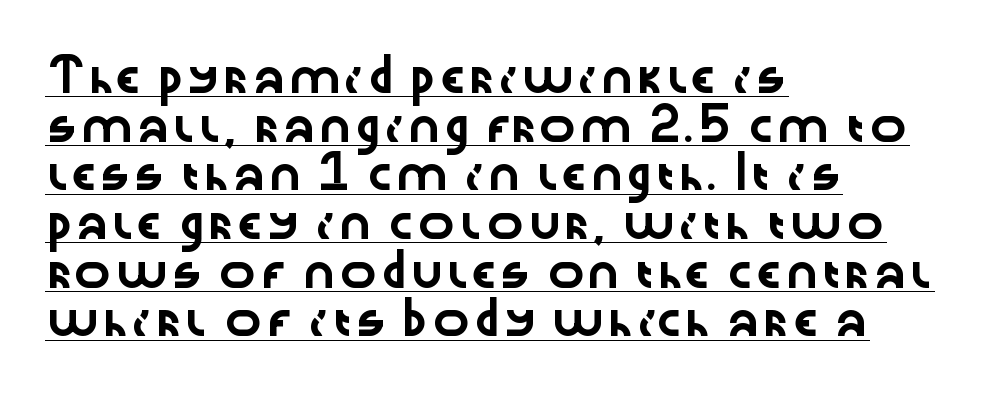
{"serif": "no", "italic": "no", "width": "wide", "stroke_contrast": "low", "x_height": "medium", "monospaced": "no", "underline": "yes", "align": "left", "line_spacing": "normal", "line_spacing_ratio": 1.57, "letter_spacing": "normal", "letter_spacing_em": 0.0, "glyph_px": 31}
